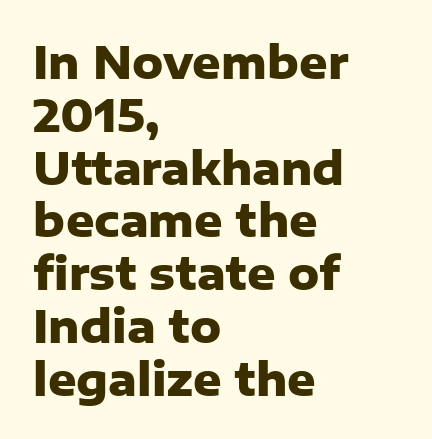
Q: Is the text bold? A: Yes.
Q: Is the text italic (slanted)? A: No, it is upright.
Q: Is the typeface a serif or a sans-serif typeface? A: Sans-serif.
Q: Is the text underlined? A: No.
Q: How is the paragraph aligned? A: Left-aligned.
Q: Is the spacing between letters normal or unusually wide? A: Normal.
Q: Width (condensed, normal, or wide)? A: Normal.
Q: Stroke contrast? A: Low.
Q: x-height? A: Medium.
Q: Monospaced? A: No.
